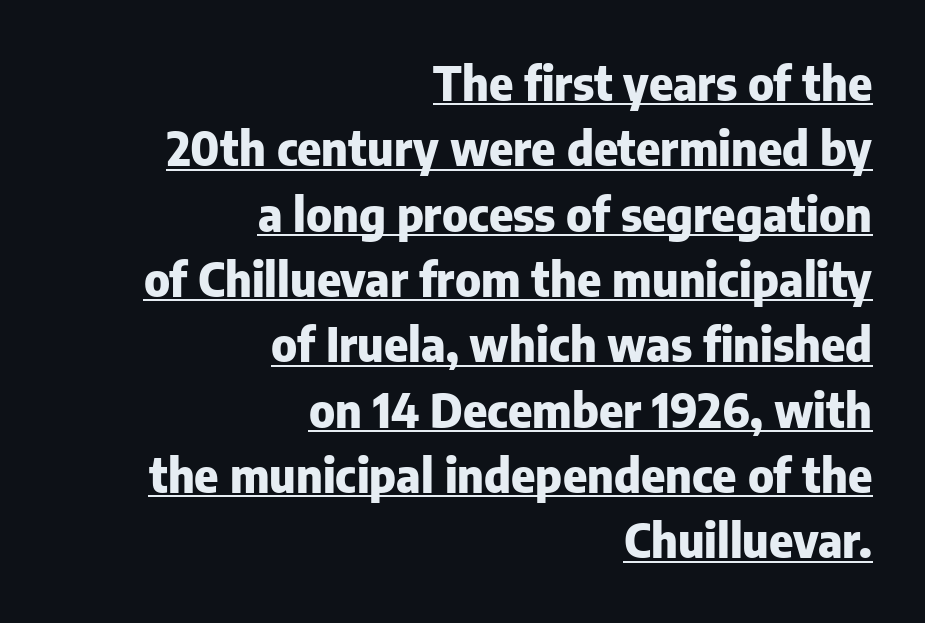
Q: Is the text bold? A: Yes.
Q: Is the text italic (slanted)? A: No, it is upright.
Q: Is the typeface a serif or a sans-serif typeface? A: Sans-serif.
Q: Is the text underlined? A: Yes.
Q: How is the paragraph aligned? A: Right-aligned.
Q: Is the spacing between letters normal or unusually wide? A: Normal.
Q: Is the spacing between lines tight, normal or loose? A: Normal.
Q: Width (condensed, normal, or wide)? A: Normal.
Q: Stroke contrast? A: Low.
Q: x-height? A: Medium.
Q: Monospaced? A: No.
